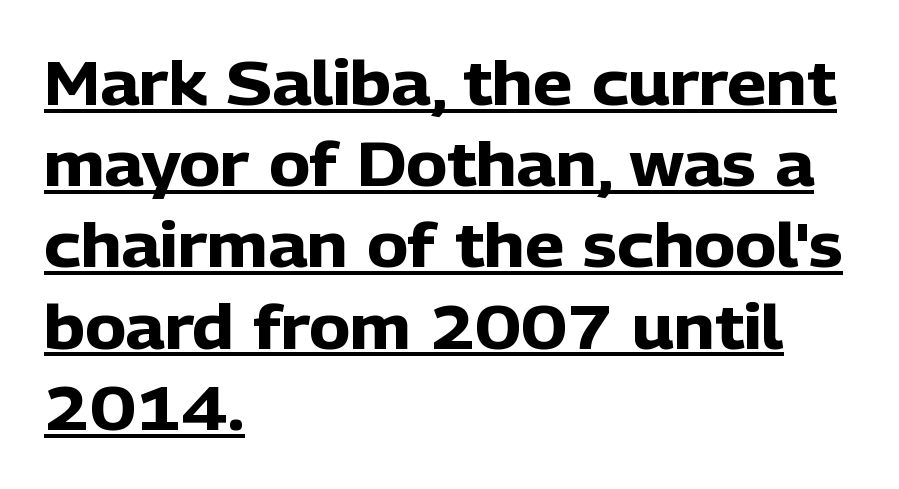
Q: Is the text bold? A: Yes.
Q: Is the text italic (slanted)? A: No, it is upright.
Q: Is the typeface a serif or a sans-serif typeface? A: Sans-serif.
Q: Is the text underlined? A: Yes.
Q: How is the paragraph aligned? A: Left-aligned.
Q: Is the spacing between letters normal or unusually wide? A: Normal.
Q: Is the spacing between lines tight, normal or loose? A: Normal.
Q: Width (condensed, normal, or wide)? A: Normal.
Q: Stroke contrast? A: Low.
Q: x-height? A: Medium.
Q: Monospaced? A: No.
